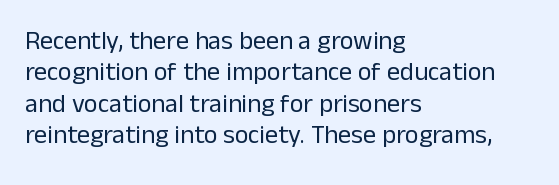
Q: Is the text bold? A: No.
Q: Is the text italic (slanted)? A: No, it is upright.
Q: Is the text underlined? A: No.
Q: How is the paragraph aligned? A: Left-aligned.
Q: Is the spacing between letters normal or unusually wide? A: Normal.
